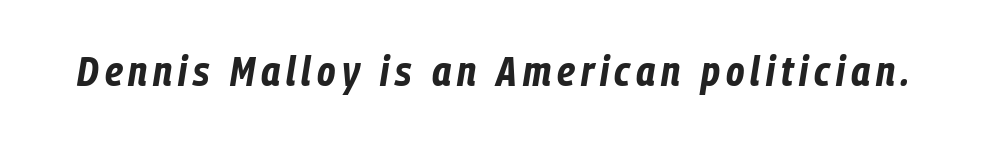
The glyphs have the mass of a bold cut. Has an underline been added? It has not. Varying glyph widths throughout — classic text-font behaviour. The rendering applies a slant to the glyphs.
